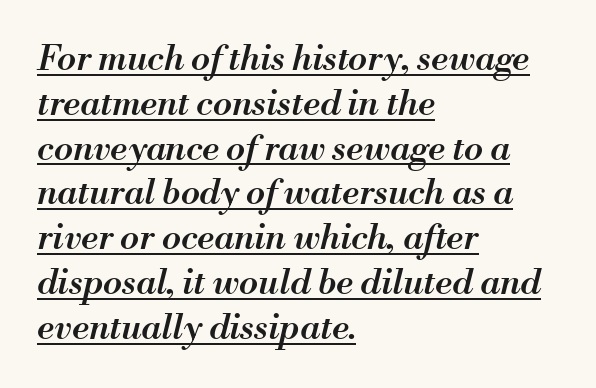
{"italic": "yes", "lean": "right", "slant_degrees": 13, "bold": "semi", "weight": "semibold", "width": "normal", "stroke_contrast": "medium", "x_height": "small", "monospaced": "no", "underline": "yes", "align": "left", "line_spacing": "normal", "line_spacing_ratio": 1.28, "letter_spacing": "normal", "letter_spacing_em": 0.0, "glyph_px": 35}
